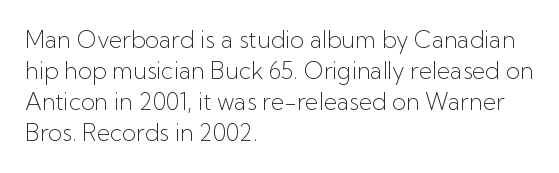
The image shows 23 px text type, upright; set left-aligned, normal line spacing (1.35x), normal letter spacing, not underlined.
